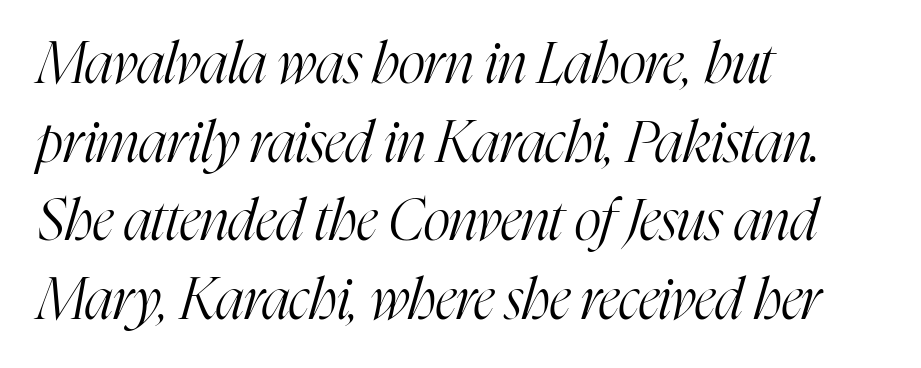
Has an underline been added? It has not. Horizontally, the lines are justified to the leading edge only. The specimen reads as italic at a glance. Look at the tracking — it's just the regular setting, nothing added. Successive baselines arrive at the customary interval.
